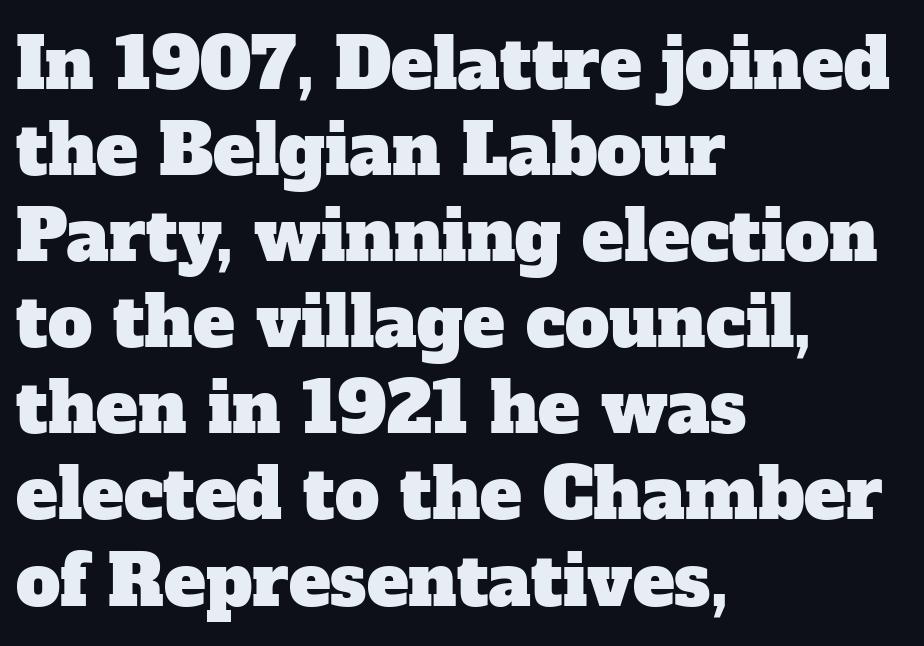
{"serif": "yes", "width": "normal", "stroke_contrast": "low", "x_height": "medium", "monospaced": "no", "underline": "no", "align": "left", "line_spacing_ratio": 1.23, "letter_spacing": "normal", "letter_spacing_em": 0.0, "glyph_px": 70}
